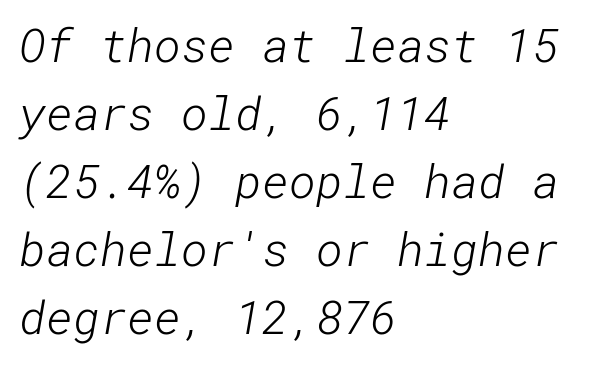
Q: Is the text bold? A: No.
Q: Is the typeface a serif or a sans-serif typeface? A: Sans-serif.
Q: Is the text underlined? A: No.
Q: How is the paragraph aligned? A: Left-aligned.
Q: Is the spacing between letters normal or unusually wide? A: Normal.
Q: Is the spacing between lines tight, normal or loose? A: Normal.
Q: Width (condensed, normal, or wide)? A: Normal.
Q: Stroke contrast? A: Low.
Q: x-height? A: Medium.
